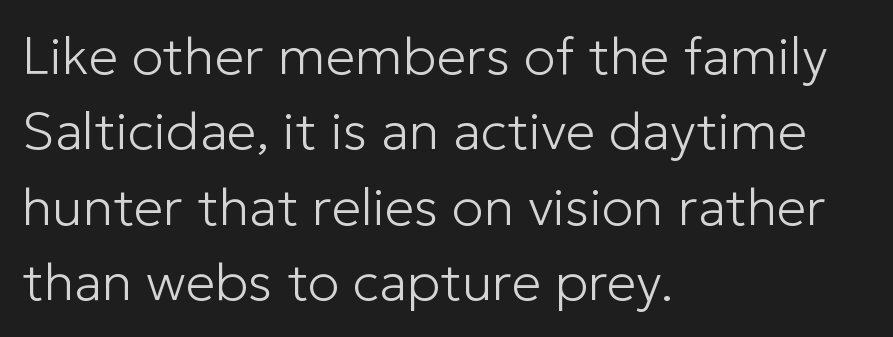
{"serif": "no", "italic": "no", "bold": "no", "weight": "light", "width": "normal", "stroke_contrast": "low", "x_height": "medium", "monospaced": "no", "underline": "no", "align": "left", "line_spacing": "normal", "line_spacing_ratio": 1.42, "letter_spacing": "normal", "letter_spacing_em": 0.0, "glyph_px": 53}
